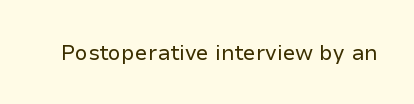
{"italic": "no", "bold": "no", "underline": "no", "letter_spacing": "normal", "letter_spacing_em": 0.0, "glyph_px": 21}
